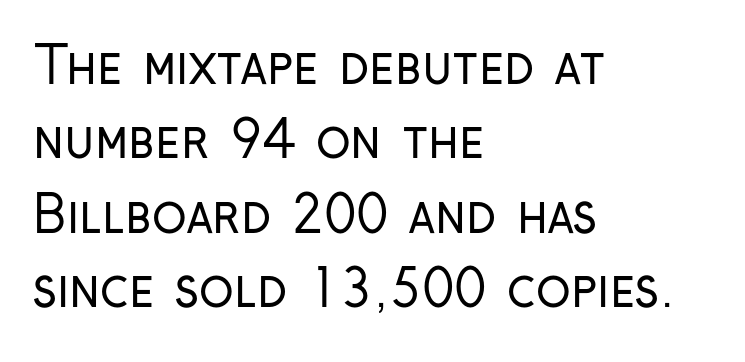
The image shows 51 px regular-weight, condensed sans-serif type, upright; set left-aligned, normal line spacing (1.46x), normal letter spacing, not underlined; low stroke contrast and a medium x-height.
